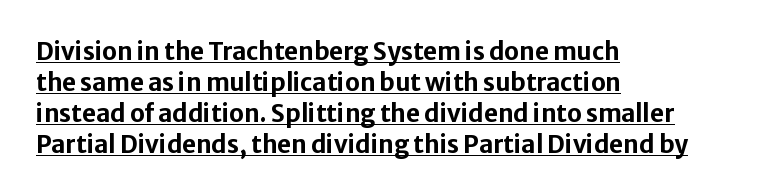
{"italic": "no", "bold": "yes", "underline": "yes", "align": "left", "line_spacing": "normal", "line_spacing_ratio": 1.29, "letter_spacing": "normal", "letter_spacing_em": 0.0, "glyph_px": 24}
